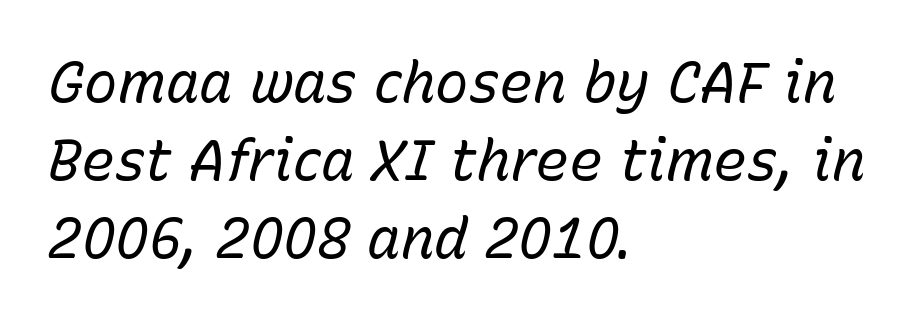
{"italic": "yes", "lean": "right", "slant_degrees": 15, "bold": "no", "weight": "regular", "width": "normal", "stroke_contrast": "low", "x_height": "medium", "monospaced": "no", "underline": "no", "align": "left", "line_spacing": "normal", "line_spacing_ratio": 1.39, "letter_spacing": "normal", "letter_spacing_em": 0.0, "glyph_px": 56}
